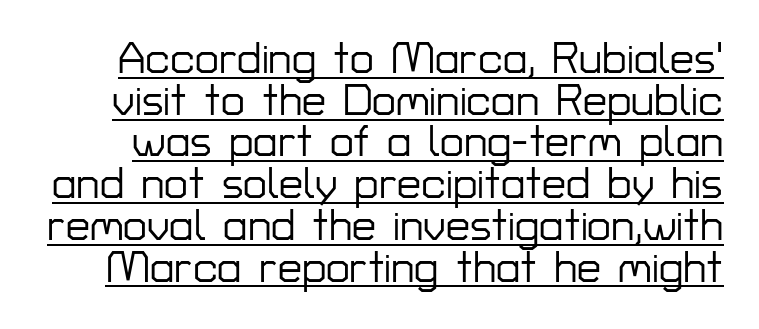
Q: Is the text italic (slanted)? A: No, it is upright.
Q: Is the typeface a serif or a sans-serif typeface? A: Sans-serif.
Q: Is the text underlined? A: Yes.
Q: Is the spacing between letters normal or unusually wide? A: Normal.
Q: Is the spacing between lines tight, normal or loose? A: Tight.
Q: Width (condensed, normal, or wide)? A: Normal.
Q: Stroke contrast? A: Low.
Q: x-height? A: Medium.
Q: Monospaced? A: No.
